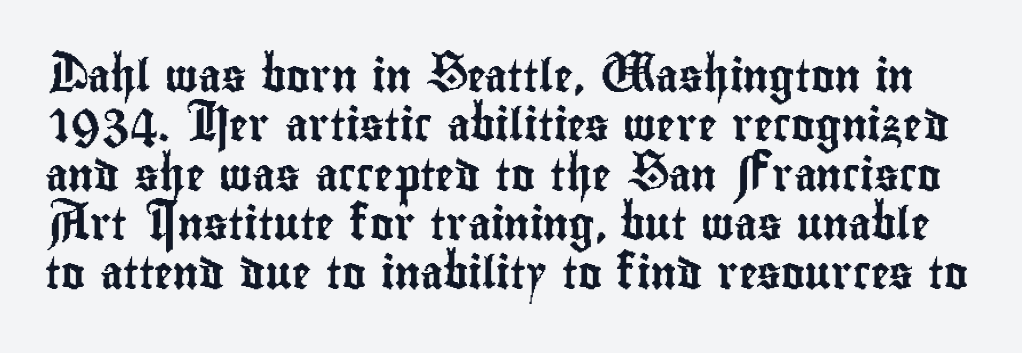
You can tell from the bare stems that sans-serif type was used. Proportional: the letters do not fall into vertical columns. Tracking here is standard; glyphs follow each other at the usual distance. Posture: upright roman. A normal amount of white space separates one row of letters from the next.
